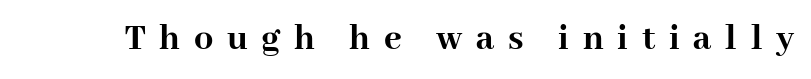
Serif or sans? Serif — the stroke terminals have little feet. Varying glyph widths throughout — classic text-font behaviour. You can tell it's not italic because the verticals are truly vertical. Glyph-to-glyph distance is far greater than everyday printed text.
